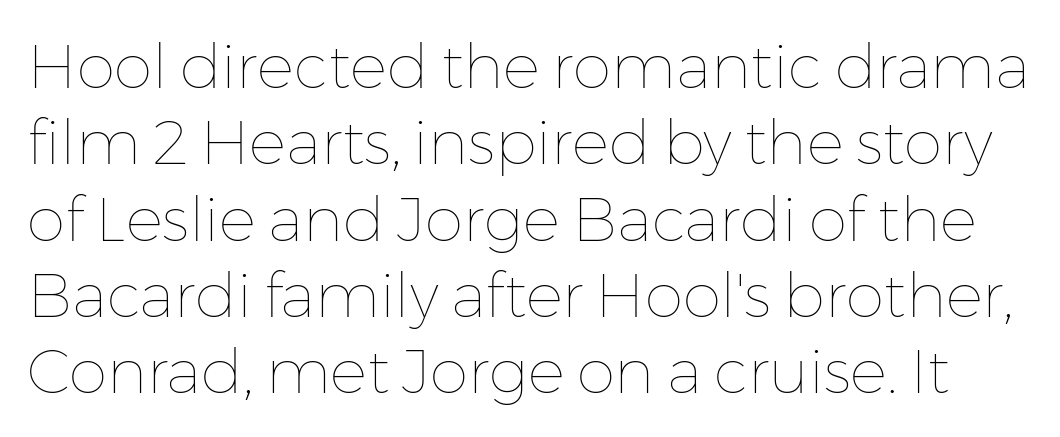
{"italic": "no", "bold": "no", "weight": "thin", "width": "normal", "stroke_contrast": "low", "x_height": "medium", "monospaced": "no", "underline": "no", "line_spacing_ratio": 1.23, "letter_spacing": "normal", "letter_spacing_em": 0.0, "glyph_px": 62}
